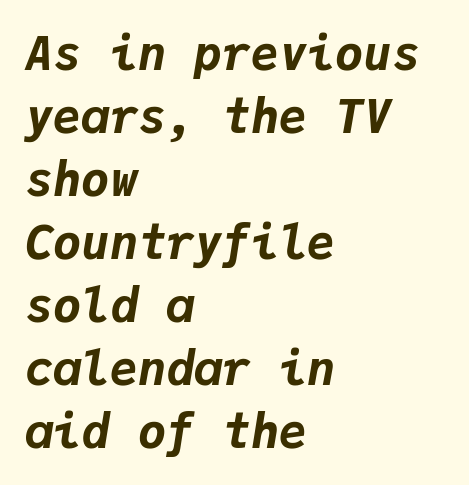
Q: Is the text bold? A: Yes.
Q: Is the text italic (slanted)? A: Yes, it leans right by about 9 degrees.
Q: Is the text underlined? A: No.
Q: How is the paragraph aligned? A: Left-aligned.
Q: Is the spacing between letters normal or unusually wide? A: Normal.
Q: Is the spacing between lines tight, normal or loose? A: Normal.
Q: Width (condensed, normal, or wide)? A: Normal.
Q: Stroke contrast? A: Low.
Q: x-height? A: Medium.
Q: Monospaced? A: Yes.
